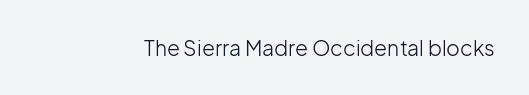
The passage shown is not underscored anywhere. The font's upright variant was chosen for this text. Stems here are at most as thick as an everyday book face. Observe the ordinary spacing: letters are neighbours, not strangers.
